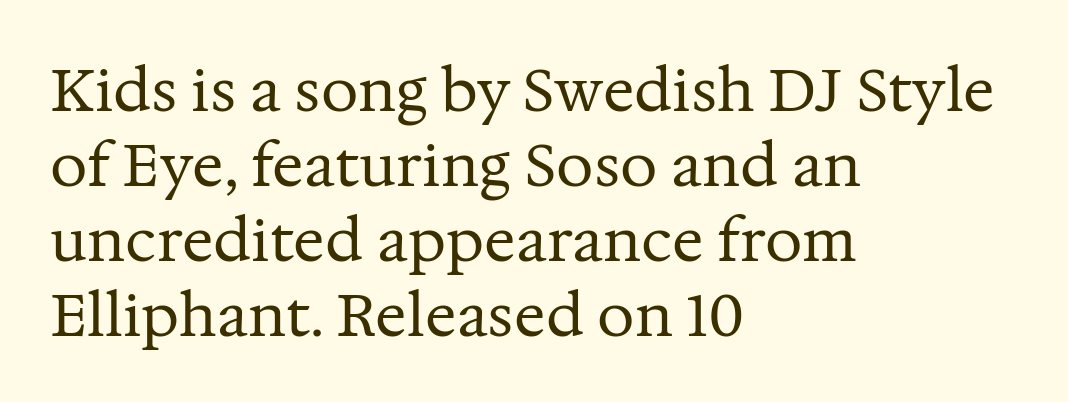
{"serif": "yes", "italic": "no", "bold": "no", "weight": "regular", "width": "normal", "stroke_contrast": "medium", "x_height": "medium", "monospaced": "no", "underline": "no", "align": "left", "line_spacing": "normal", "line_spacing_ratio": 1.27, "letter_spacing": "normal", "letter_spacing_em": 0.0, "glyph_px": 59}
